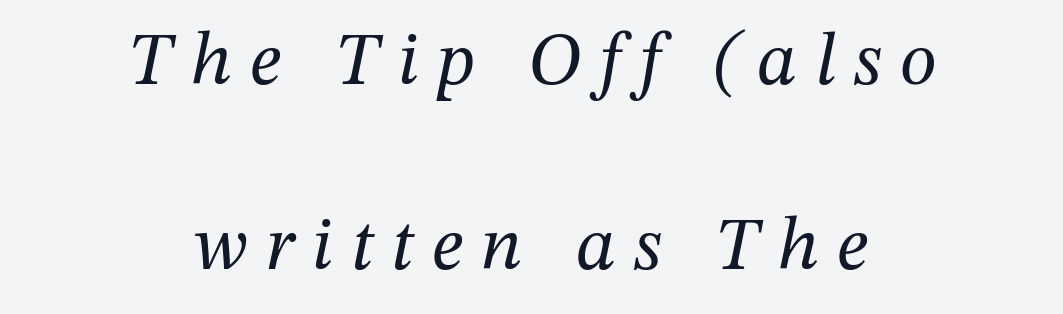
The image shows 75 px regular-weight serif type, italic (leaning right); set centered, loose line spacing (2.47x), unusually wide letter spacing (+0.24 em), not underlined; medium stroke contrast and a medium x-height.
